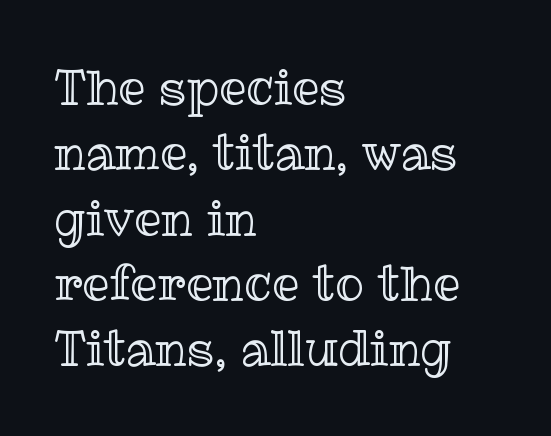
The image shows 48 px text type, upright; set left-aligned, normal line spacing (1.36x), normal letter spacing, not underlined; a medium x-height.
